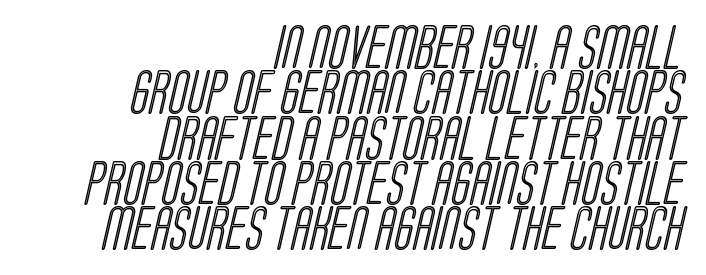
You could call the tracking neutral — neither tight nor loose. Looks like regular typesetting: each glyph gets only the width it needs. The passage shown stacks its lines with hardly any gap. The foot of each line stays bare and open.
